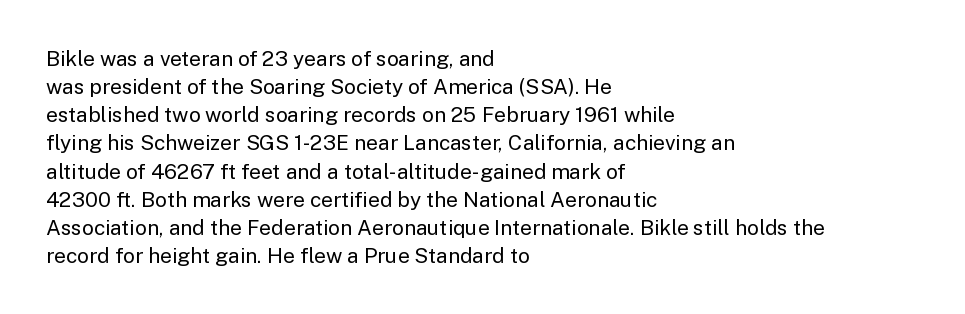
Q: Is the text bold? A: No.
Q: Is the text italic (slanted)? A: No, it is upright.
Q: Is the text underlined? A: No.
Q: How is the paragraph aligned? A: Left-aligned.
Q: Is the spacing between letters normal or unusually wide? A: Normal.
Q: Is the spacing between lines tight, normal or loose? A: Normal.
